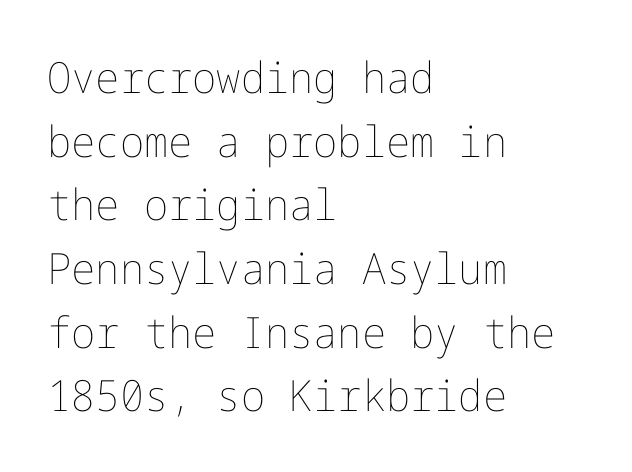
Q: Is the text bold? A: No.
Q: Is the text italic (slanted)? A: No, it is upright.
Q: Is the text underlined? A: No.
Q: How is the paragraph aligned? A: Left-aligned.
Q: Is the spacing between letters normal or unusually wide? A: Normal.
Q: Is the spacing between lines tight, normal or loose? A: Normal.
Q: Width (condensed, normal, or wide)? A: Normal.
Q: Stroke contrast? A: Low.
Q: x-height? A: Medium.
